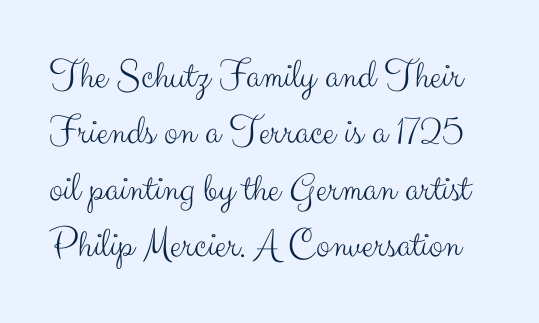
Q: Is the text bold? A: No.
Q: Is the text italic (slanted)? A: Yes.
Q: Is the typeface a serif or a sans-serif typeface? A: Sans-serif.
Q: Is the text underlined? A: No.
Q: Is the spacing between letters normal or unusually wide? A: Normal.
Q: Is the spacing between lines tight, normal or loose? A: Normal.
Q: Width (condensed, normal, or wide)? A: Normal.
Q: Stroke contrast? A: Medium.
Q: x-height? A: Small.
Q: Monospaced? A: No.
